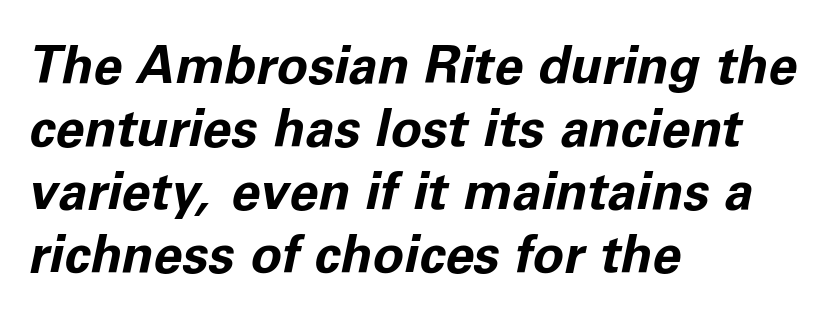
{"italic": "yes", "lean": "right", "slant_degrees": 11, "bold": "yes", "weight": "bold", "width": "normal", "stroke_contrast": "low", "x_height": "medium", "monospaced": "no", "underline": "no", "align": "left", "line_spacing_ratio": 1.21, "letter_spacing": "normal", "letter_spacing_em": 0.0, "glyph_px": 52}
